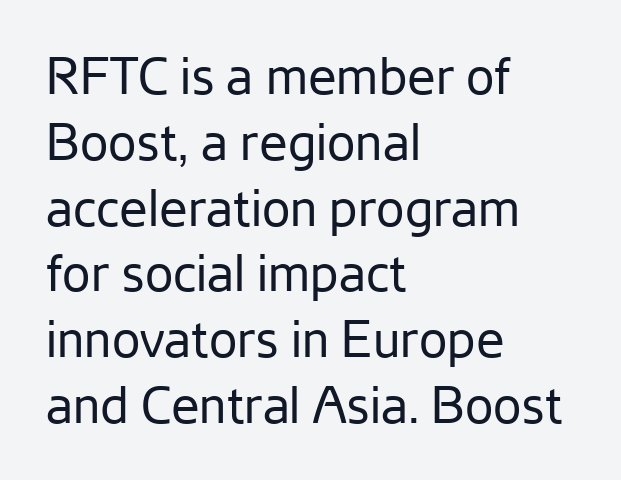
The image shows 51 px regular-weight sans-serif type, upright; set left-aligned, normal line spacing (1.29x), normal letter spacing, not underlined; low stroke contrast and a medium x-height.
